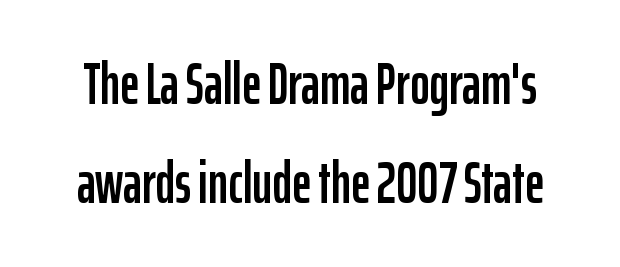
Leading: standard. Beneath every word, the page is bare. The specimen reads as upright at a glance. Words appear dense and cohesive because spacing is normal. Font category for this specimen: sans-serif. Varying glyph widths throughout — classic text-font behaviour.
